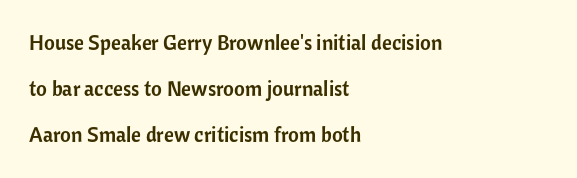
Q: Is the text italic (slanted)? A: No, it is upright.
Q: Is the text underlined? A: No.
Q: How is the paragraph aligned? A: Left-aligned.
Q: Is the spacing between letters normal or unusually wide? A: Normal.
Q: Is the spacing between lines tight, normal or loose? A: Loose.
